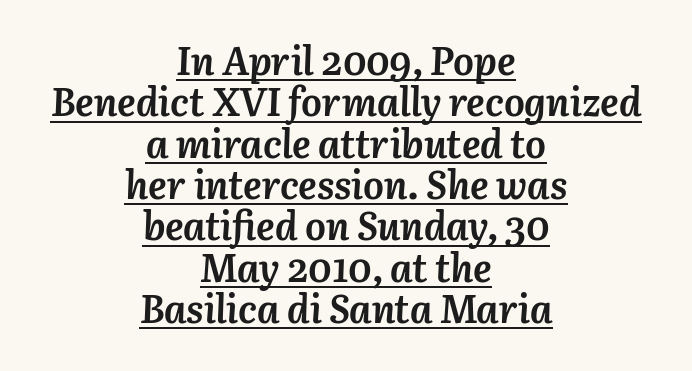
{"italic": "yes", "lean": "right", "slant_degrees": 3, "bold": "yes", "weight": "semibold", "width": "normal", "stroke_contrast": "medium", "x_height": "medium", "monospaced": "no", "underline": "yes", "align": "center", "line_spacing": "tight", "line_spacing_ratio": 1.06, "letter_spacing": "normal", "letter_spacing_em": 0.0, "glyph_px": 39}
